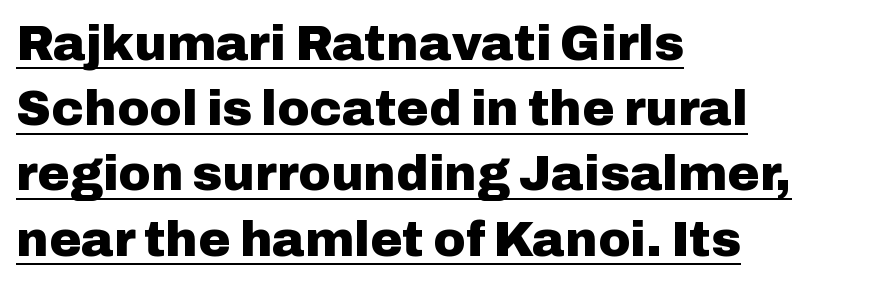
{"serif": "no", "italic": "no", "bold": "yes", "weight": "heavy", "width": "normal", "stroke_contrast": "low", "x_height": "medium", "monospaced": "no", "underline": "yes", "align": "left", "line_spacing": "normal", "line_spacing_ratio": 1.33, "letter_spacing": "normal", "letter_spacing_em": 0.0, "glyph_px": 49}
